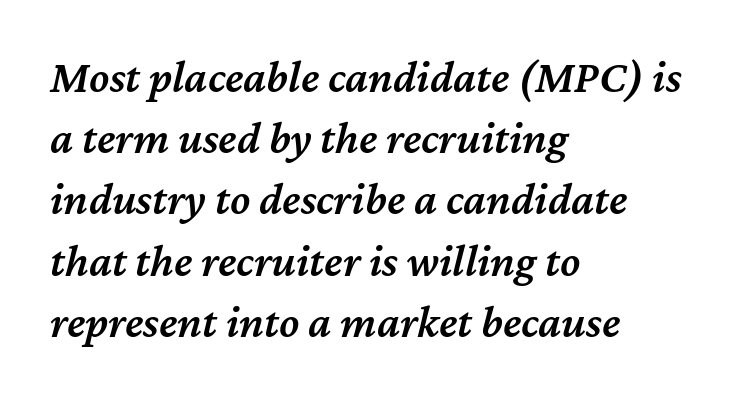
Is the block centered? No — it sits flush against the left margin. The passage shown is typed in a proportional face where columns would drift. Observe the ordinary spacing: letters are neighbours, not strangers. The letters are slanted; this is an italic face. The characters look somewhat weighty, a semibold short of true bold. Words float on clear page, feet unadorned.
